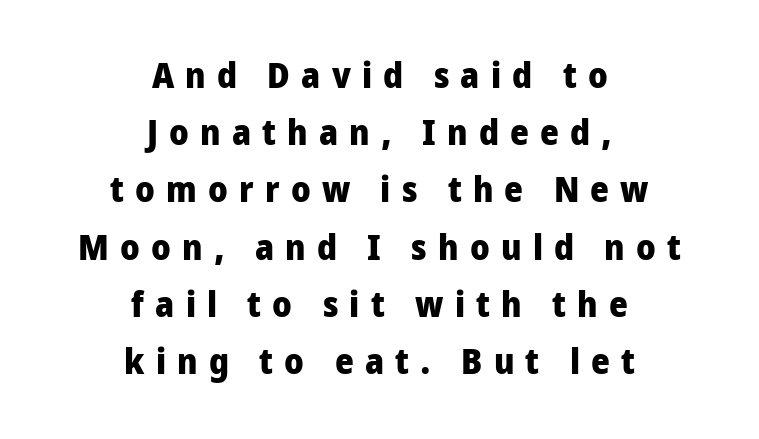
The image shows 36 px heavy, condensed sans-serif type, upright; set centered, normal line spacing (1.59x), unusually wide letter spacing (+0.31 em), not underlined; low stroke contrast and a large x-height.
